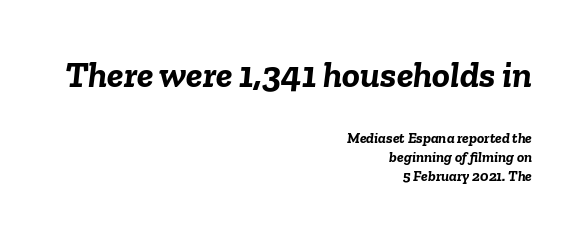
As a designer I'd log this as weight 700, bold. The zone under the glyphs is completely vacant. The text carries the slant typical of an italic or oblique font. Vertical spacing — default. Is this a fixed-width face? No — the glyphs have proportional, varying widths. All the whitespace from short lines collects on the left.
